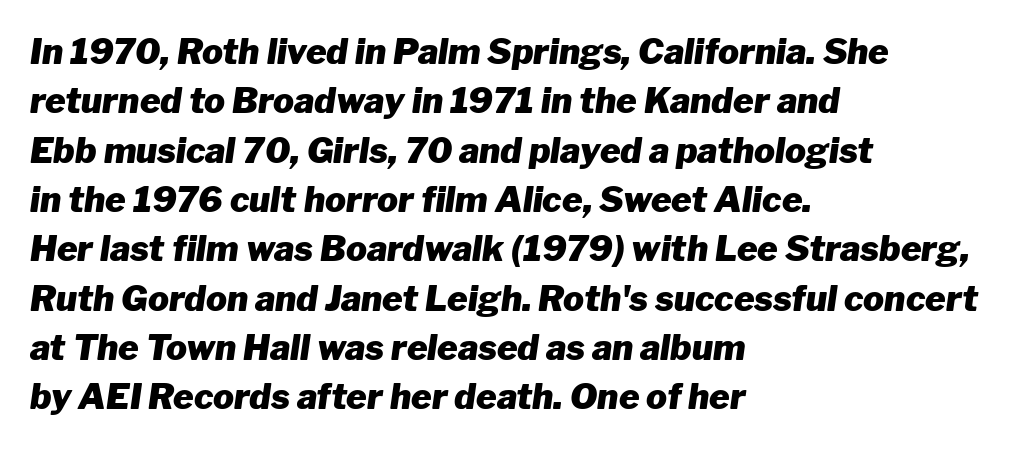
Italic: yes, the glyphs are oblique. A typesetter would call this leading conventional body-copy spacing. Note the varied advance widths — an 'i' is clearly narrower than an 'm'. The passage shown has conventional tracking throughout.
